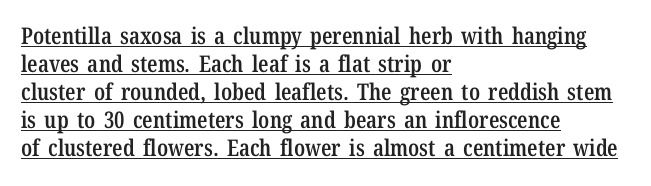
{"italic": "no", "bold": "semi", "underline": "yes", "align": "left", "line_spacing_ratio": 1.22, "letter_spacing": "normal", "letter_spacing_em": 0.0, "glyph_px": 23}
